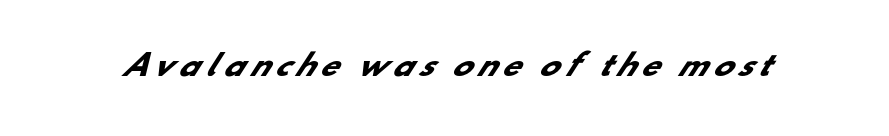
Examine the stroke ends and you'll find no serifs. Each letter keeps its own natural width here, so spacing adapts to shape. Look at the tracking — it's clearly loosened, letters drifting apart. Anything drawn beneath the words? Only blank space. In terms of weight, the rendering is a true, heavy bold.
